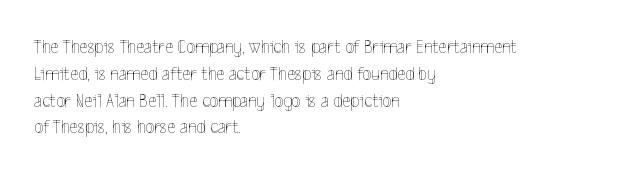
Unlike italic type, these characters show no tilt at all. Honestly, there is no underline to notice here at all. The ragged edge is on the right, which tells us the setting is flush left. Tracking here is standard; glyphs follow each other at the usual distance.
